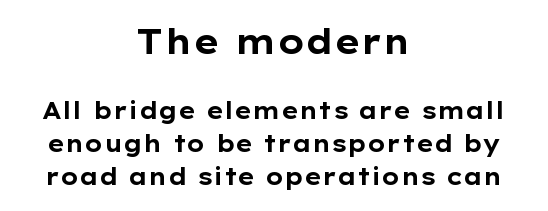
{"serif": "no", "italic": "no", "bold": "yes", "weight": "bold", "width": "wide", "stroke_contrast": "low", "x_height": "medium", "monospaced": "no", "underline": "no", "align": "center", "line_spacing": "normal", "line_spacing_ratio": 1.43, "letter_spacing": "normal", "letter_spacing_em": 0.0, "larger_block": "first", "size_ratio": 1.48, "glyph_px": 34}
